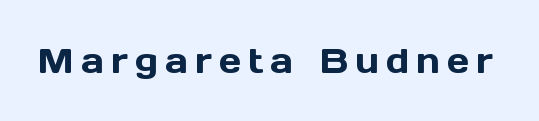
Q: Is the text italic (slanted)? A: No, it is upright.
Q: Is the typeface a serif or a sans-serif typeface? A: Sans-serif.
Q: Is the text underlined? A: No.
Q: Is the spacing between letters normal or unusually wide? A: Unusually wide.
Q: Width (condensed, normal, or wide)? A: Normal.
Q: x-height? A: Medium.
Q: Monospaced? A: No.
